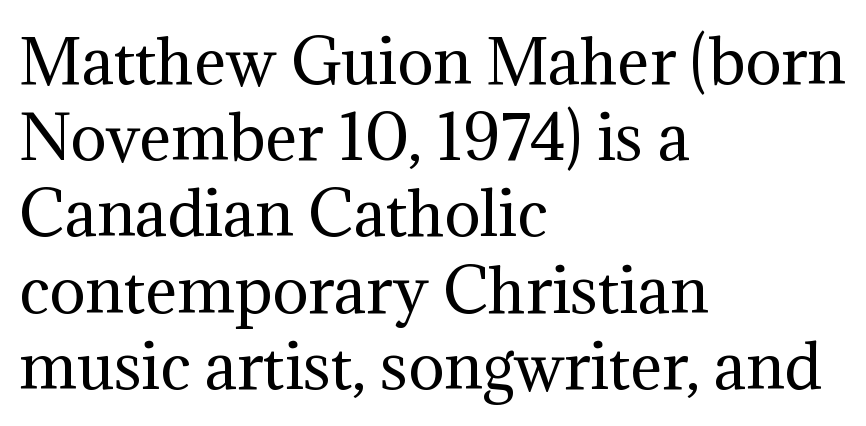
Note: serifs present on the glyphs. Regular leading. Nothing heavy about these letters — not bold at all. Where is the straight margin? On the left.
